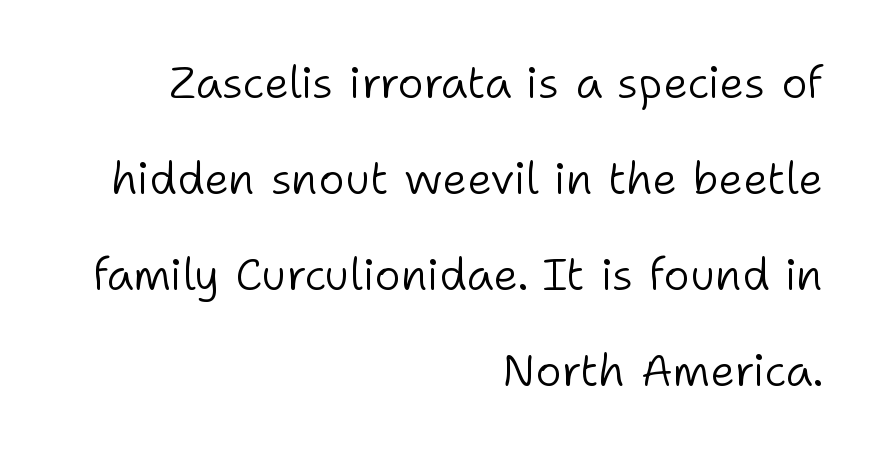
The image shows 45 px light sans-serif type, upright; set right-aligned, loose line spacing (2.13x), normal letter spacing, not underlined; low stroke contrast and a medium x-height.
